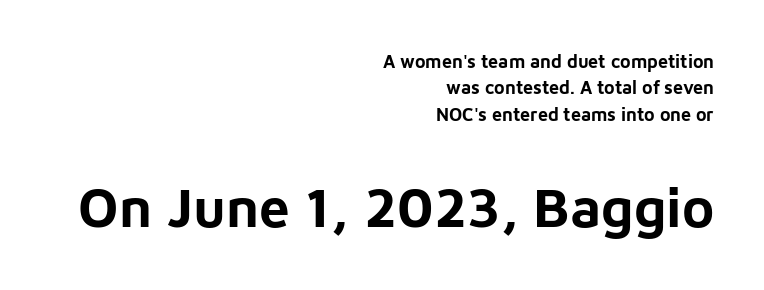
Q: Is the text bold? A: Yes.
Q: Is the text italic (slanted)? A: No, it is upright.
Q: Is the typeface a serif or a sans-serif typeface? A: Sans-serif.
Q: Is the text underlined? A: No.
Q: How is the paragraph aligned? A: Right-aligned.
Q: Is the spacing between letters normal or unusually wide? A: Normal.
Q: Is the spacing between lines tight, normal or loose? A: Normal.
Q: Which block of text is set in a larger size, the first (top) or the second (bottom)? A: The second (bottom) one.
Q: Width (condensed, normal, or wide)? A: Normal.
Q: Stroke contrast? A: Low.
Q: x-height? A: Medium.
Q: Monospaced? A: No.
